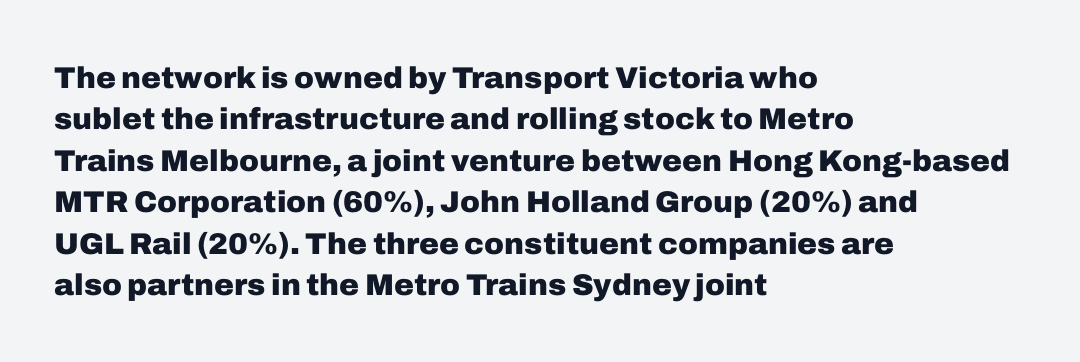
Do the letters lean? They stand straight. Spacing verdict: proportional, widths tailored to each character. Tracking here is standard; glyphs follow each other at the usual distance. Beneath every word, the page is bare.
